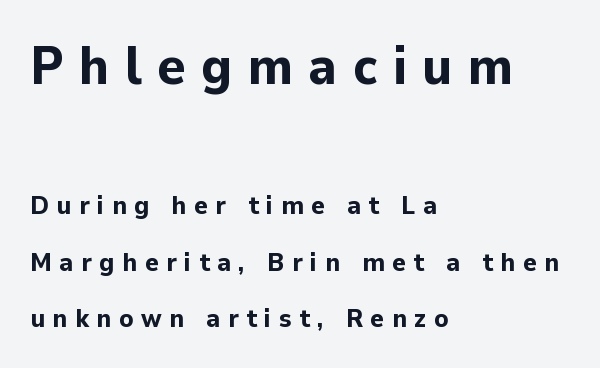
The image shows 53 px bold sans-serif type, upright; set left-aligned, loose line spacing (2.17x), unusually wide letter spacing (+0.29 em), not underlined; the first (top) block is 2.04x larger; low stroke contrast and a medium x-height.
